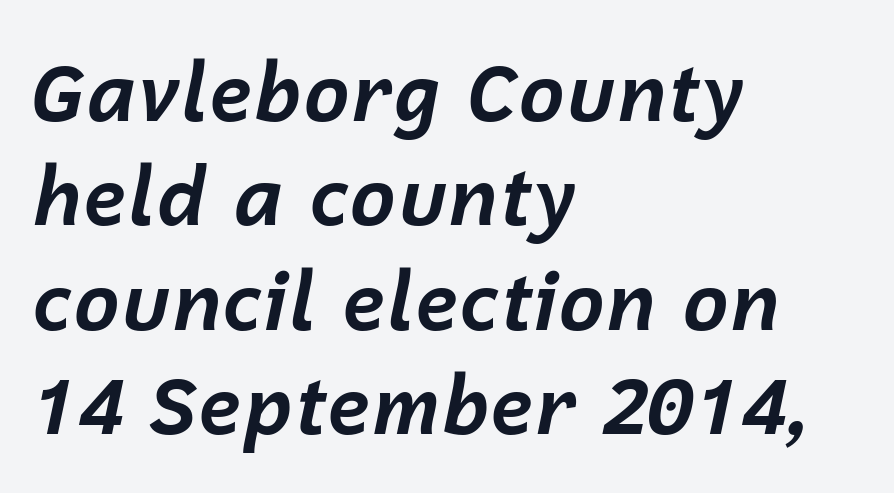
{"italic": "yes", "lean": "right", "slant_degrees": 12, "bold": "yes", "weight": "bold", "width": "normal", "stroke_contrast": "low", "x_height": "medium", "monospaced": "no", "underline": "no", "align": "left", "line_spacing": "normal", "line_spacing_ratio": 1.32, "letter_spacing": "normal", "letter_spacing_em": 0.0, "glyph_px": 79}
